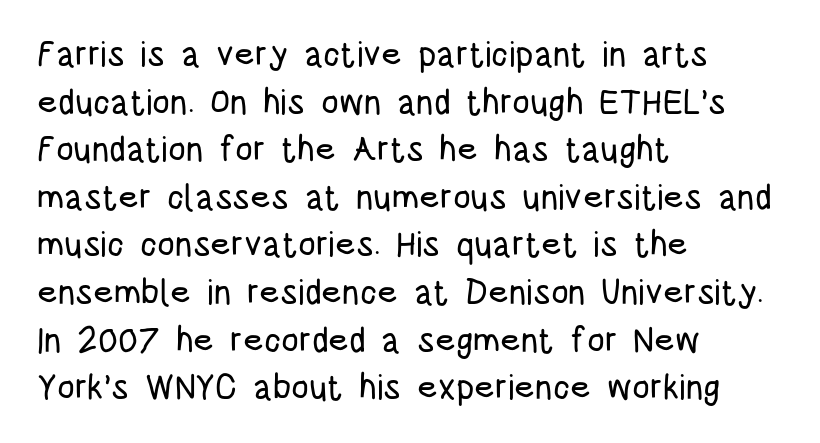
{"serif": "no", "italic": "no", "width": "condensed", "stroke_contrast": "low", "x_height": "large", "monospaced": "no", "underline": "no", "align": "left", "line_spacing": "normal", "line_spacing_ratio": 1.36, "letter_spacing": "normal", "letter_spacing_em": 0.0, "glyph_px": 35}
